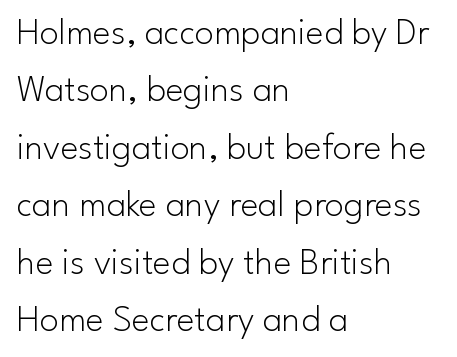
The image shows 38 px light sans-serif type, upright; set left-aligned, normal line spacing (1.51x), normal letter spacing, not underlined; low stroke contrast and a small x-height.
